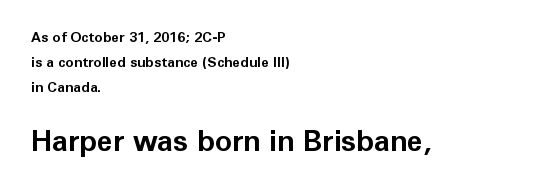
The passage is arranged the way most books set body copy — flush left. The passage shown is typed in a proportional face where columns would drift. Type without underlining. Note: no serifs on the glyphs. Is the type bold? Yes — the strokes are clearly thick and heavy. Does the bottom block carry the larger type? Yes, it does.
